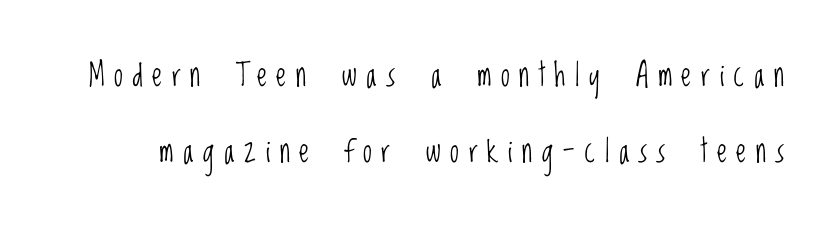
A roman cut, with each character standing at attention. Words appear elongated and porous because spacing is wide. Is there much room between lines? Yes — plenty of vertical air separates them. This rendering employs a face without finishing strokes, i.e., a sans-serif. The passage shown is not underscored anywhere.
